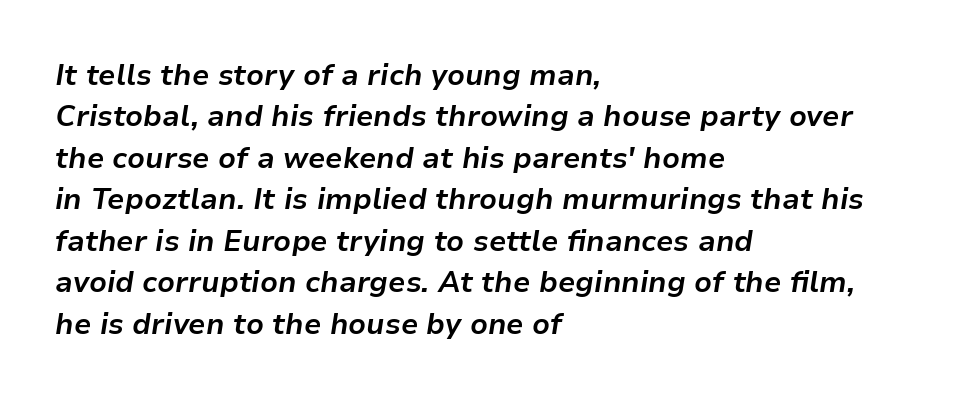
The image shows 29 px bold type, italic (leaning right); set left-aligned, normal line spacing (1.43x), normal letter spacing, not underlined; low stroke contrast and a medium x-height.
